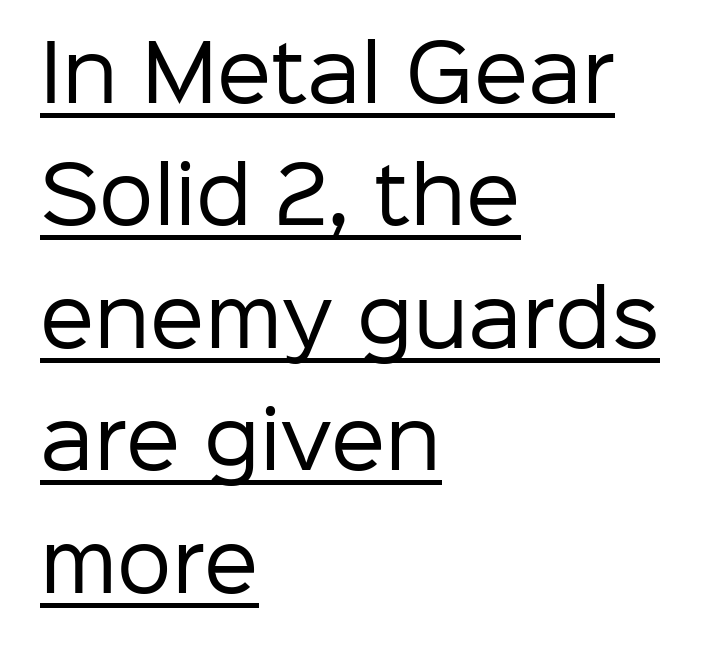
Note the varied advance widths — an 'i' is clearly narrower than an 'm'. The passage shown is not bold in any degree. The rendering uses a moderate line-height, typical for paragraphs. Unlike a traditional serif, this face leaves its strokes unadorned. The rendering uses the underline text-decoration.
